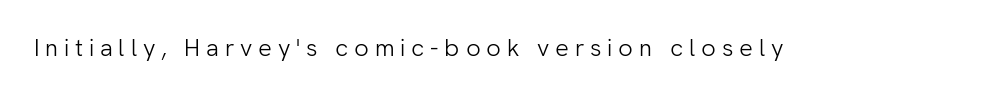
{"italic": "no", "bold": "no", "underline": "no", "letter_spacing": "wide", "letter_spacing_em": 0.24, "glyph_px": 24}
